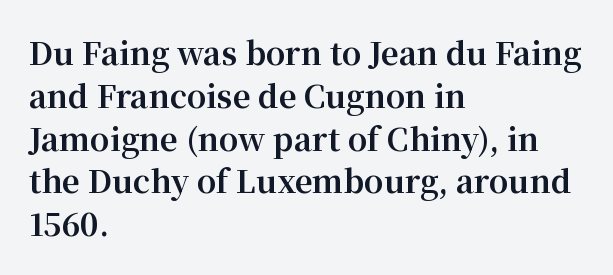
The lines in this sample share a left origin and differ only in where they stop. Small tapered or slab feet sit at the stroke ends, so this counts as serif. Letter spacing: default. Vertically, the passage feels balanced, rows spaced as you'd expect.
